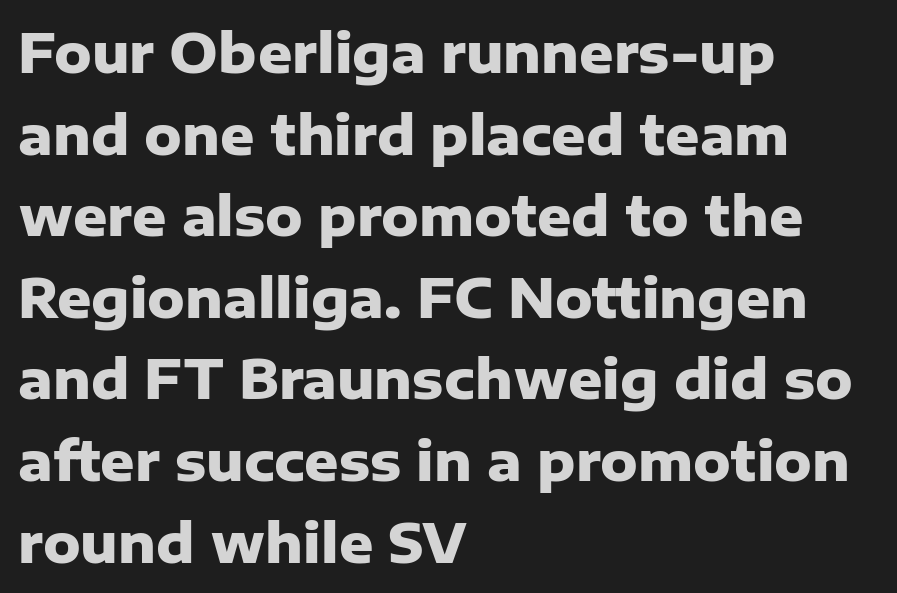
Q: Is the text bold? A: Yes.
Q: Is the text italic (slanted)? A: No, it is upright.
Q: Is the typeface a serif or a sans-serif typeface? A: Sans-serif.
Q: Is the text underlined? A: No.
Q: How is the paragraph aligned? A: Left-aligned.
Q: Is the spacing between letters normal or unusually wide? A: Normal.
Q: Is the spacing between lines tight, normal or loose? A: Normal.
Q: Width (condensed, normal, or wide)? A: Normal.
Q: Stroke contrast? A: Low.
Q: x-height? A: Medium.
Q: Monospaced? A: No.
